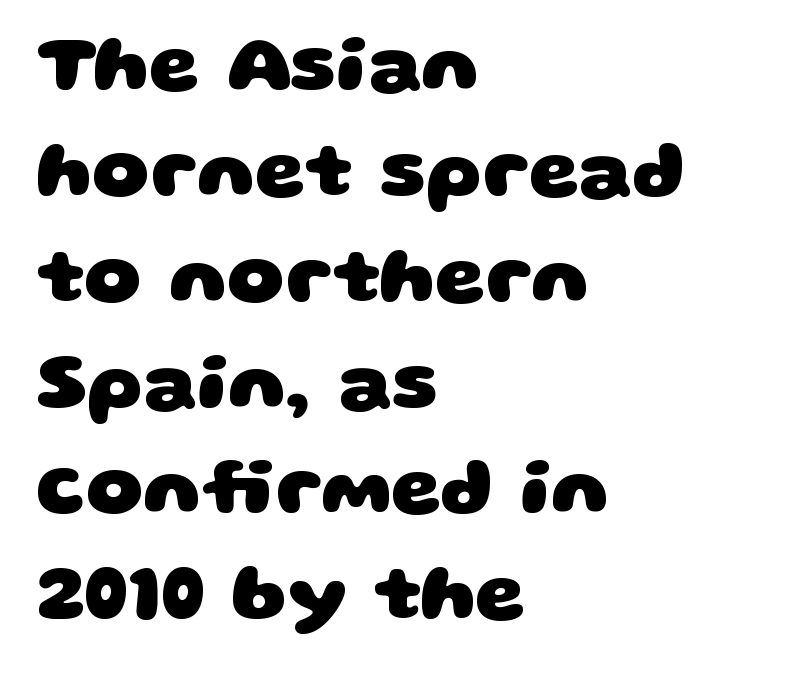
Words float on clear page, feet unadorned. Tracking value appears to be zero — textbook default spacing. Note: no serifs on the glyphs. Notice how descenders clear the ascenders below comfortably — that's standard leading. Spacing verdict: proportional, widths tailored to each character. A full-strength bold gives these letters their thick strokes.
